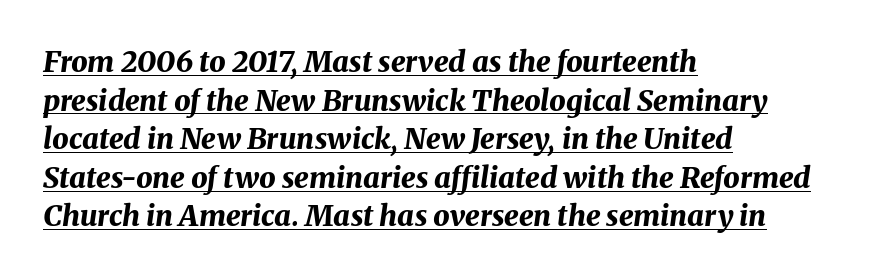
Q: Is the text bold? A: Yes.
Q: Is the text italic (slanted)? A: Yes, it leans right by about 8 degrees.
Q: Is the text underlined? A: Yes.
Q: How is the paragraph aligned? A: Left-aligned.
Q: Is the spacing between letters normal or unusually wide? A: Normal.
Q: Is the spacing between lines tight, normal or loose? A: Normal.
Q: Width (condensed, normal, or wide)? A: Normal.
Q: Stroke contrast? A: Medium.
Q: x-height? A: Medium.
Q: Monospaced? A: No.
